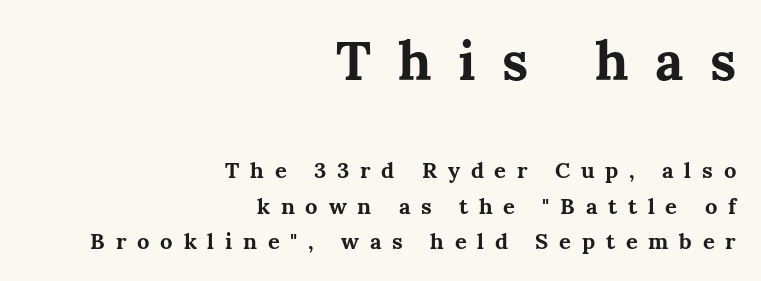
The designer left line spacing at the default. Do the characters align in a grid? No, the font is proportional. Observe the serifs anchoring each vertical stroke in this sample. The line texture is sparse and dotted thanks to wide tracking.
